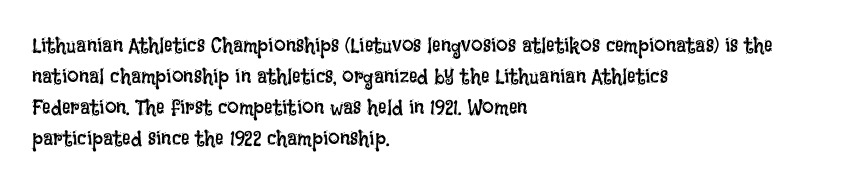
{"italic": "no", "bold": "no", "underline": "no", "align": "left", "line_spacing": "normal", "line_spacing_ratio": 1.48, "letter_spacing": "normal", "letter_spacing_em": 0.0, "glyph_px": 21}
